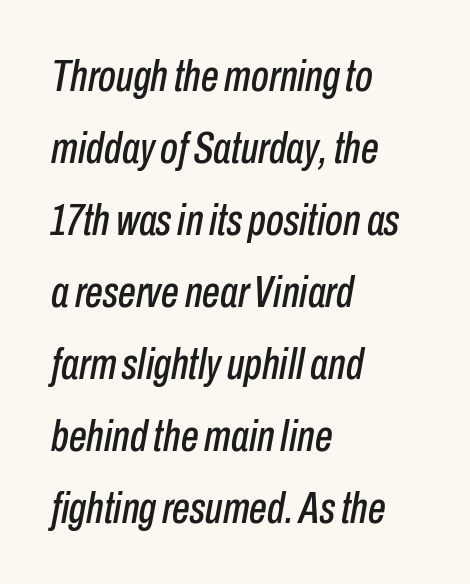
Q: Is the text italic (slanted)? A: Yes, it leans right by about 10 degrees.
Q: Is the text underlined? A: No.
Q: How is the paragraph aligned? A: Left-aligned.
Q: Is the spacing between letters normal or unusually wide? A: Normal.
Q: Is the spacing between lines tight, normal or loose? A: Normal.
Q: Width (condensed, normal, or wide)? A: Condensed.
Q: Stroke contrast? A: Low.
Q: x-height? A: Medium.
Q: Monospaced? A: No.
